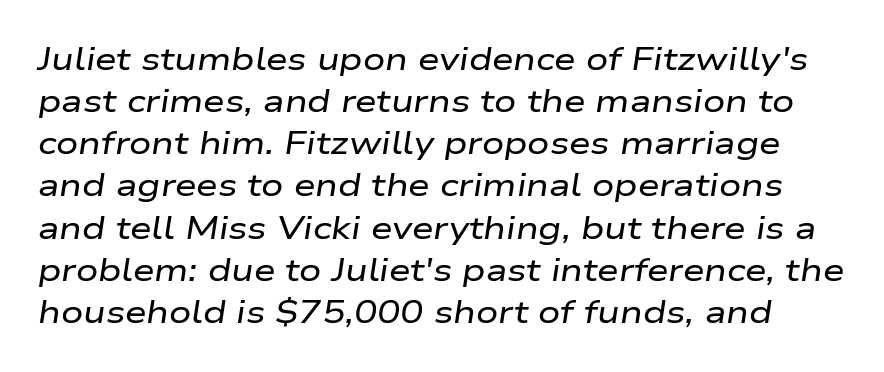
Q: Is the text italic (slanted)? A: Yes, it leans right by about 9 degrees.
Q: Is the text underlined? A: No.
Q: Is the spacing between letters normal or unusually wide? A: Normal.
Q: Is the spacing between lines tight, normal or loose? A: Normal.
Q: Width (condensed, normal, or wide)? A: Wide.
Q: Stroke contrast? A: Low.
Q: x-height? A: Medium.
Q: Monospaced? A: No.
